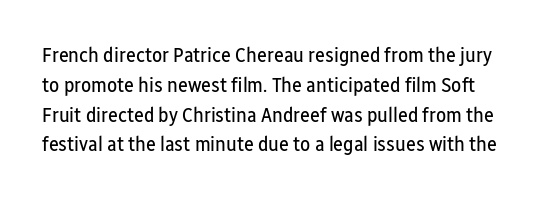
{"italic": "no", "bold": "no", "underline": "no", "line_spacing": "normal", "line_spacing_ratio": 1.42, "letter_spacing": "normal", "letter_spacing_em": 0.0, "glyph_px": 21}
